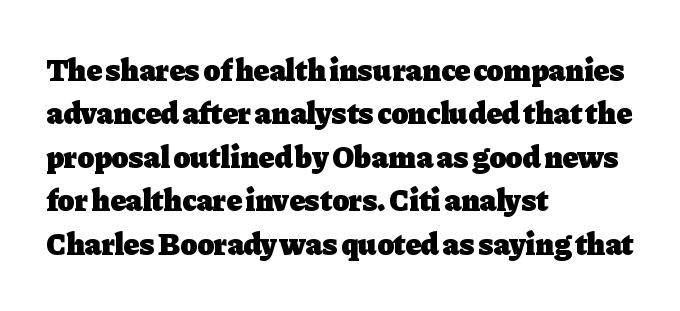
Summary of vertical rhythm: regular, with standard interline spacing. This rendering leaves character spacing at its baseline value. Note: serifs present on the glyphs. Vertical strokes here are truly vertical. Short and long lines alike share a common starting point at left.
